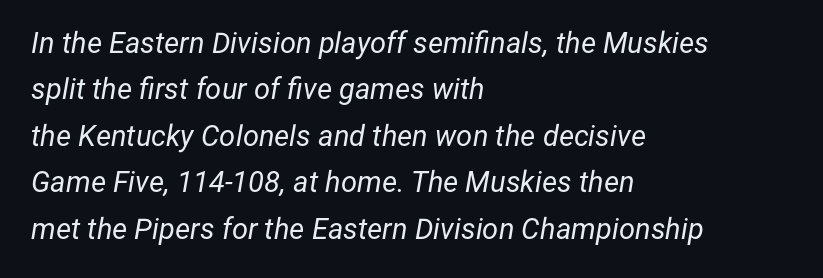
The image shows 29 px regular-weight type, italic (leaning right); set left-aligned, normal line spacing (1.6x), normal letter spacing, not underlined; low stroke contrast and a medium x-height.
